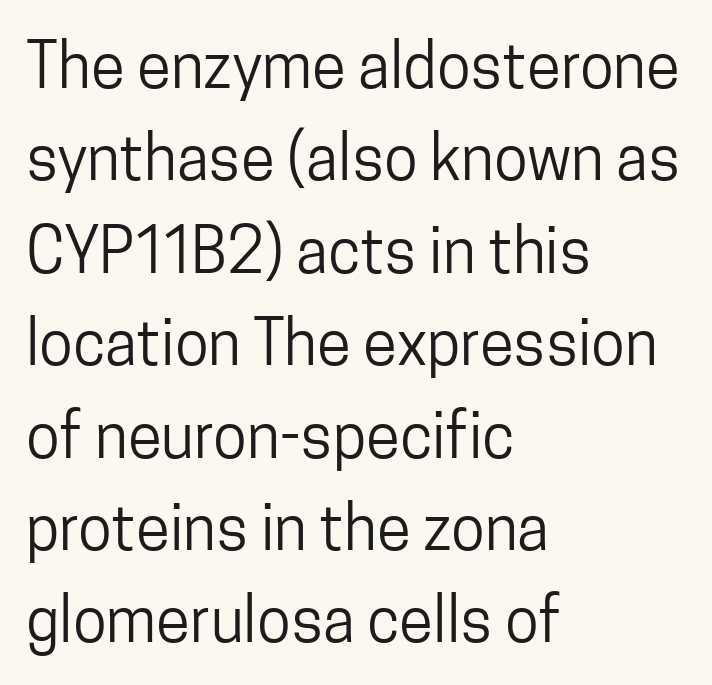
{"serif": "no", "italic": "no", "bold": "no", "weight": "regular", "width": "condensed", "stroke_contrast": "low", "x_height": "medium", "monospaced": "no", "underline": "no", "align": "left", "line_spacing": "normal", "line_spacing_ratio": 1.49, "letter_spacing": "normal", "letter_spacing_em": 0.0, "glyph_px": 62}
